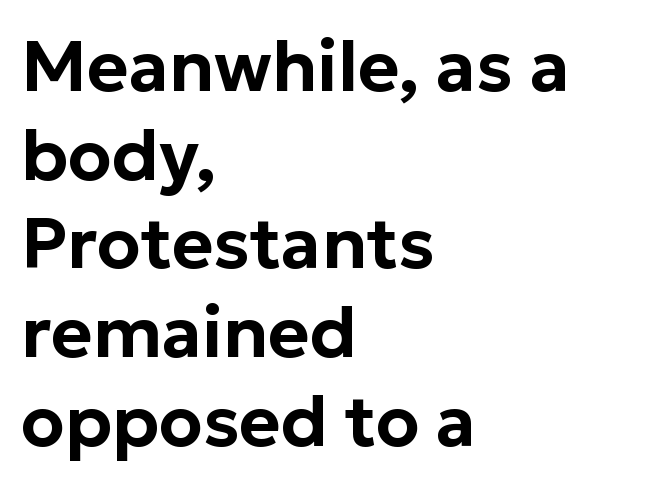
The image shows 71 px sans-serif type, upright; set left-aligned, normal line spacing (1.25x), normal letter spacing, not underlined; low stroke contrast and a medium x-height.
